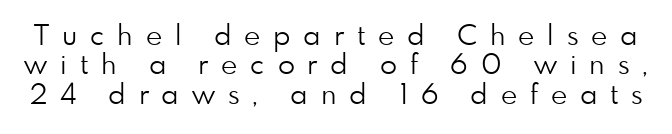
Q: Is the text bold? A: No.
Q: Is the text italic (slanted)? A: No, it is upright.
Q: Is the typeface a serif or a sans-serif typeface? A: Sans-serif.
Q: Is the text underlined? A: No.
Q: Is the spacing between letters normal or unusually wide? A: Unusually wide.
Q: Is the spacing between lines tight, normal or loose? A: Tight.
Q: Width (condensed, normal, or wide)? A: Normal.
Q: Stroke contrast? A: Low.
Q: x-height? A: Small.
Q: Monospaced? A: No.
